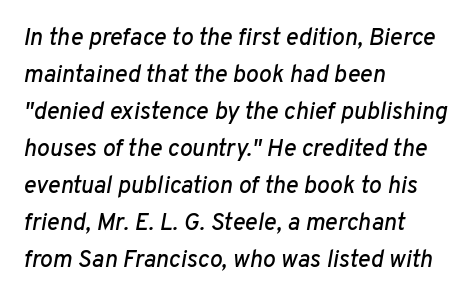
Q: Is the text italic (slanted)? A: Yes, it leans right by about 10 degrees.
Q: Is the text underlined? A: No.
Q: How is the paragraph aligned? A: Left-aligned.
Q: Is the spacing between letters normal or unusually wide? A: Normal.
Q: Is the spacing between lines tight, normal or loose? A: Normal.
